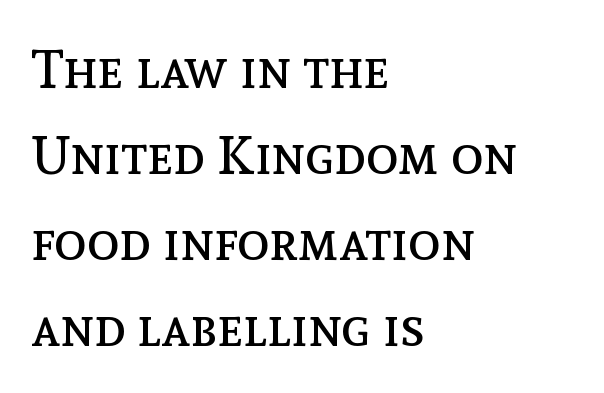
Descender tails drop into unmarked territory. The letters advance in unequal steps, a hallmark of proportional type. Letter spacing: default. Summary of weight: not heavy and not bold.
